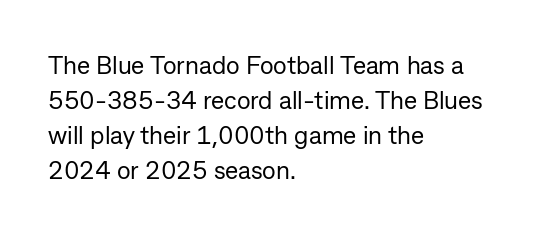
The image shows 25 px text type, upright; set left-aligned, normal line spacing (1.4x), normal letter spacing, not underlined.
